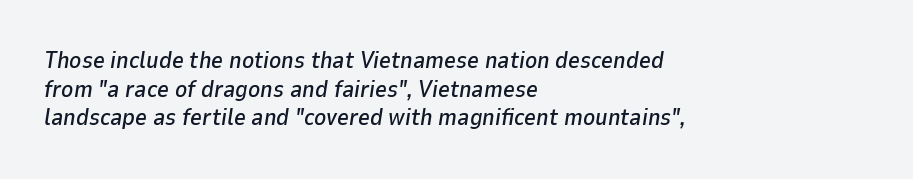
{"italic": "yes", "lean": "right", "slant_degrees": 9, "underline": "no", "align": "left", "line_spacing_ratio": 1.24, "letter_spacing": "normal", "letter_spacing_em": 0.0, "glyph_px": 23}
